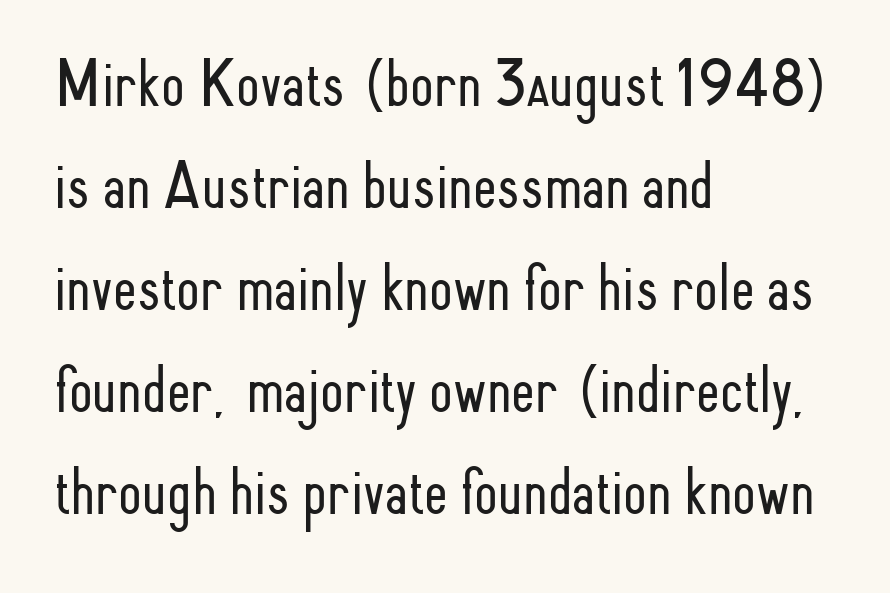
{"serif": "no", "italic": "no", "bold": "no", "weight": "light", "width": "condensed", "stroke_contrast": "low", "x_height": "small", "monospaced": "no", "underline": "no", "align": "left", "line_spacing": "normal", "line_spacing_ratio": 1.5, "letter_spacing": "normal", "letter_spacing_em": 0.0, "glyph_px": 68}
